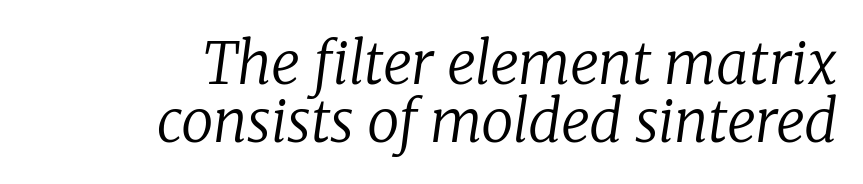
{"serif": "yes", "italic": "yes", "lean": "right", "slant_degrees": 8, "bold": "no", "weight": "regular", "width": "normal", "stroke_contrast": "low", "x_height": "medium", "monospaced": "no", "underline": "no", "align": "right", "line_spacing": "tight", "line_spacing_ratio": 1.0, "letter_spacing": "normal", "letter_spacing_em": 0.0, "glyph_px": 58}
